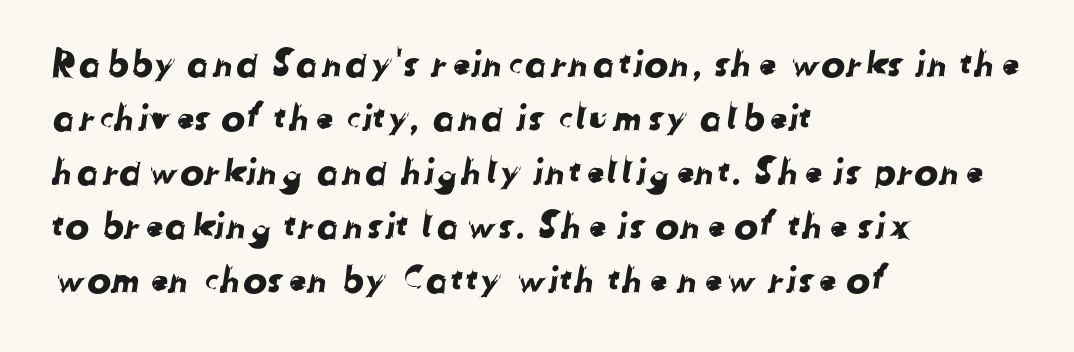
Q: Is the typeface a serif or a sans-serif typeface? A: Sans-serif.
Q: Is the text underlined? A: No.
Q: How is the paragraph aligned? A: Left-aligned.
Q: Is the spacing between letters normal or unusually wide? A: Normal.
Q: Is the spacing between lines tight, normal or loose? A: Normal.
Q: Width (condensed, normal, or wide)? A: Normal.
Q: Stroke contrast? A: Low.
Q: x-height? A: Medium.
Q: Monospaced? A: No.
